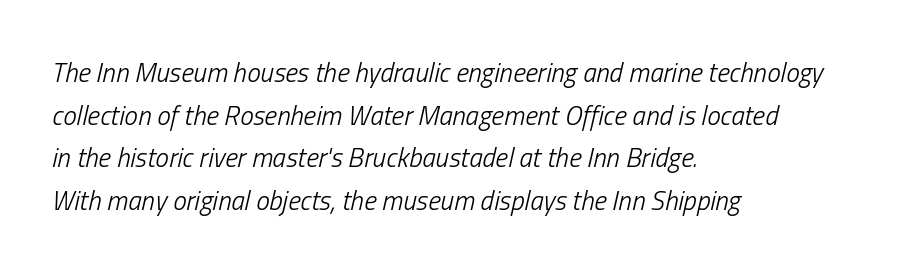
A bare baseline throughout the passage. Is the stroke heavy? The answer is a plain regular-or-lighter. Honestly, the letter spacing is just normal — you wouldn't notice it. Short and long lines alike share a common starting point at left. The rendering applies a slant to the glyphs.
